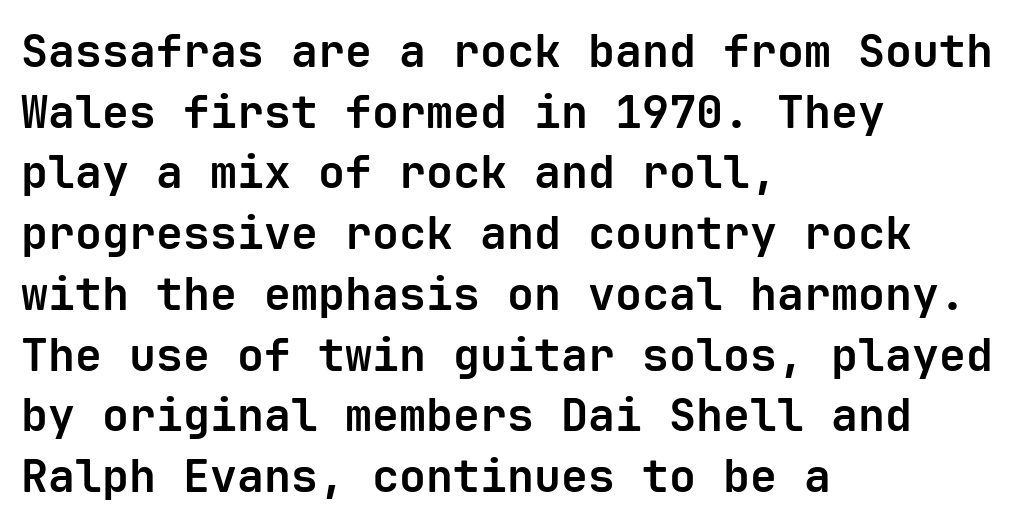
{"serif": "no", "italic": "no", "bold": "yes", "weight": "bold", "width": "normal", "stroke_contrast": "low", "x_height": "medium", "monospaced": "yes", "underline": "no", "align": "left", "line_spacing": "normal", "line_spacing_ratio": 1.35, "letter_spacing": "normal", "letter_spacing_em": 0.0, "glyph_px": 45}
